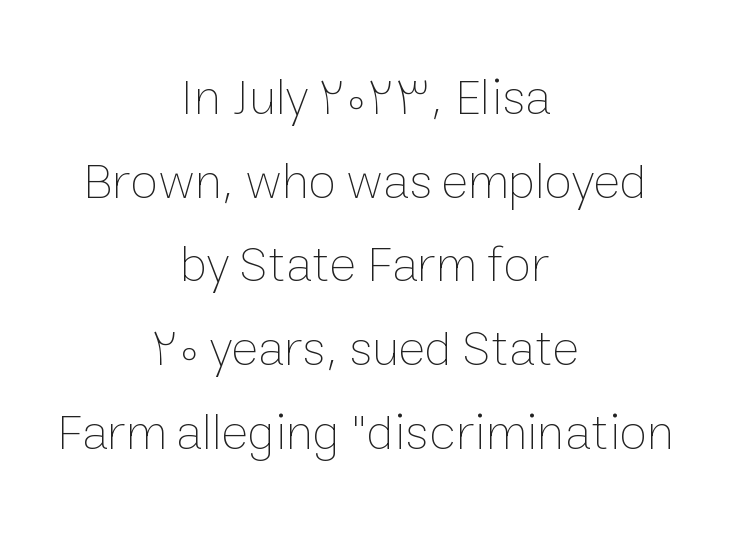
The image shows 51 px thin type, upright; set centered, normal line spacing (1.64x), normal letter spacing, not underlined; low stroke contrast and a medium x-height.
